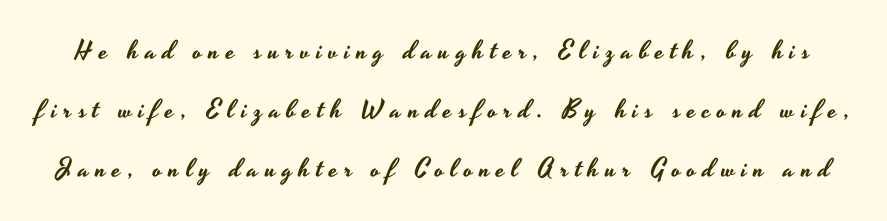
Q: Is the text italic (slanted)? A: Yes.
Q: Is the text underlined? A: No.
Q: Is the spacing between letters normal or unusually wide? A: Unusually wide.
Q: Is the spacing between lines tight, normal or loose? A: Loose.
